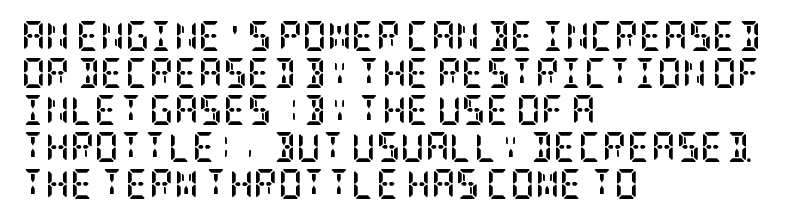
Q: Is the text bold? A: Yes.
Q: Is the text italic (slanted)? A: No, it is upright.
Q: Is the typeface a serif or a sans-serif typeface? A: Serif.
Q: Is the text underlined? A: No.
Q: How is the paragraph aligned? A: Left-aligned.
Q: Is the spacing between letters normal or unusually wide? A: Normal.
Q: Width (condensed, normal, or wide)? A: Condensed.
Q: Stroke contrast? A: Low.
Q: x-height? A: Large.
